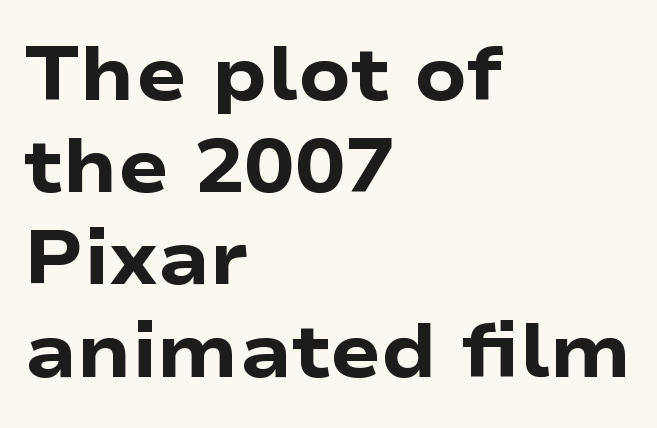
The image shows 75 px heavy, wide sans-serif type, upright; set left-aligned, line spacing 1.23x, normal letter spacing, not underlined; low stroke contrast and a medium x-height.
